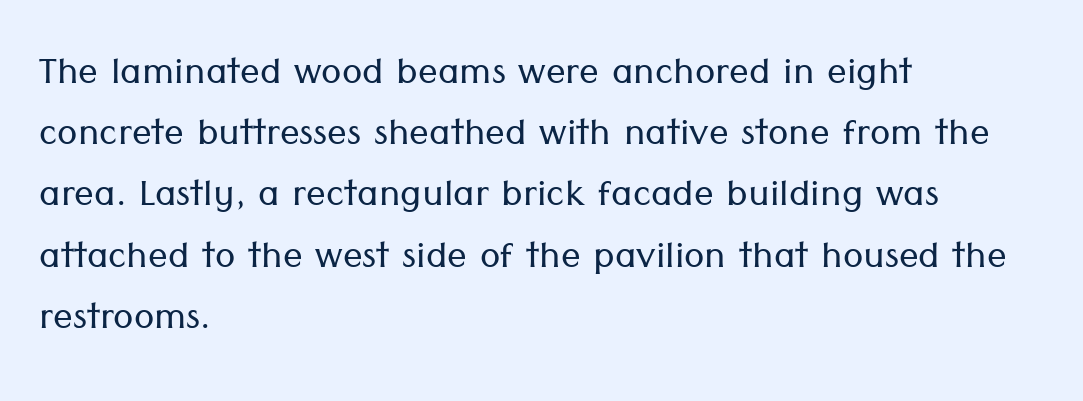
Q: Is the text bold? A: No.
Q: Is the text italic (slanted)? A: No, it is upright.
Q: Is the typeface a serif or a sans-serif typeface? A: Sans-serif.
Q: Is the text underlined? A: No.
Q: How is the paragraph aligned? A: Left-aligned.
Q: Is the spacing between letters normal or unusually wide? A: Normal.
Q: Is the spacing between lines tight, normal or loose? A: Normal.
Q: Width (condensed, normal, or wide)? A: Normal.
Q: Stroke contrast? A: Low.
Q: x-height? A: Medium.
Q: Monospaced? A: No.
